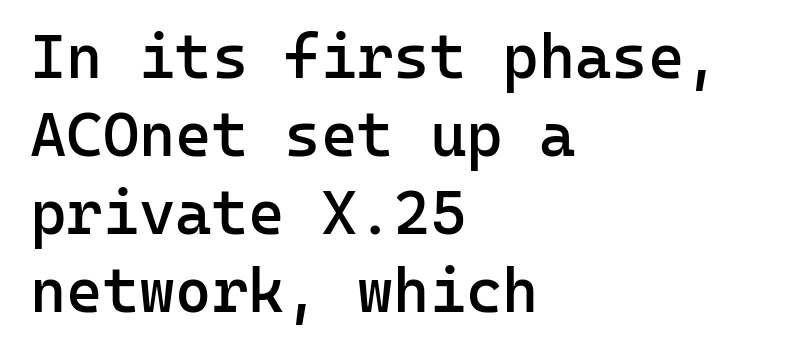
{"serif": "no", "italic": "no", "bold": "semi", "weight": "semibold", "width": "normal", "stroke_contrast": "low", "x_height": "medium", "monospaced": "yes", "underline": "no", "align": "left", "line_spacing": "normal", "line_spacing_ratio": 1.26, "letter_spacing": "normal", "letter_spacing_em": 0.0, "glyph_px": 62}
